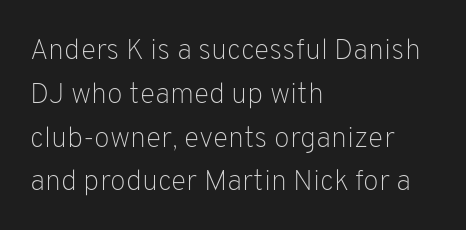
Q: Is the text bold? A: No.
Q: Is the text italic (slanted)? A: No, it is upright.
Q: Is the typeface a serif or a sans-serif typeface? A: Sans-serif.
Q: Is the text underlined? A: No.
Q: How is the paragraph aligned? A: Left-aligned.
Q: Is the spacing between letters normal or unusually wide? A: Normal.
Q: Is the spacing between lines tight, normal or loose? A: Normal.
Q: Width (condensed, normal, or wide)? A: Normal.
Q: Stroke contrast? A: Low.
Q: x-height? A: Medium.
Q: Monospaced? A: No.
